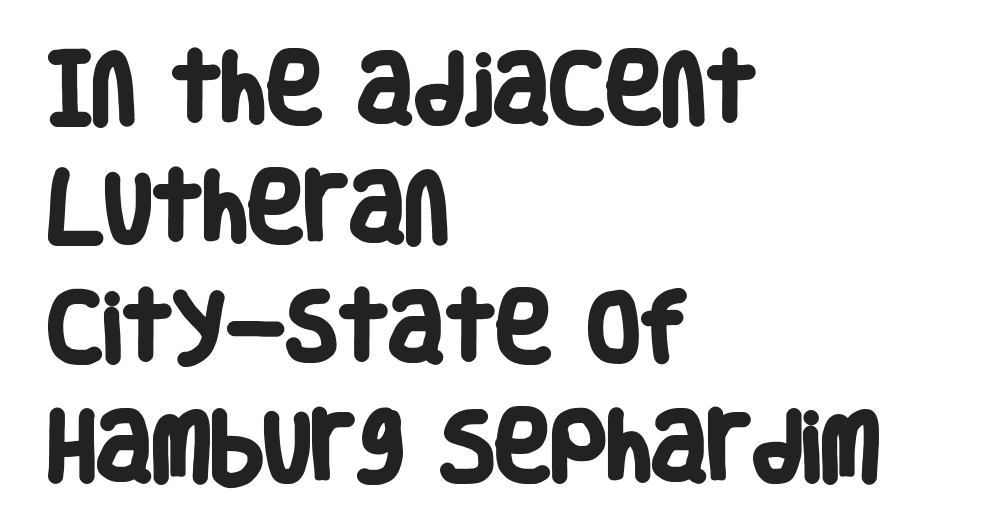
The image shows 77 px heavy, condensed sans-serif type; set left-aligned, normal line spacing (1.55x), normal letter spacing, not underlined; low stroke contrast and a large x-height.
